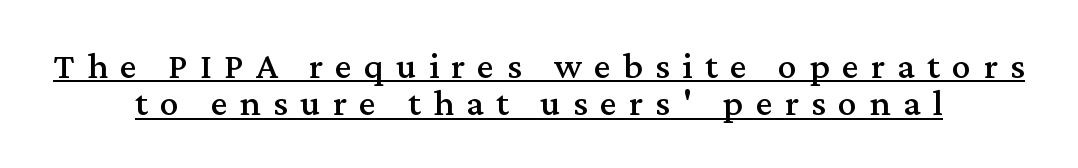
Q: Is the text italic (slanted)? A: No, it is upright.
Q: Is the typeface a serif or a sans-serif typeface? A: Serif.
Q: Is the text underlined? A: Yes.
Q: How is the paragraph aligned? A: Centered.
Q: Is the spacing between letters normal or unusually wide? A: Unusually wide.
Q: Is the spacing between lines tight, normal or loose? A: Tight.
Q: Width (condensed, normal, or wide)? A: Normal.
Q: Stroke contrast? A: Medium.
Q: x-height? A: Medium.
Q: Monospaced? A: No.
